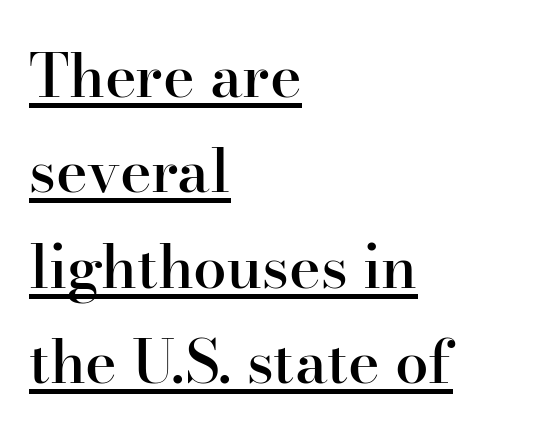
A somewhat darkened texture: the type is semibold rather than bold. Italic: no, the glyphs are upright roman. Does the leading feel generous? No, just average. Is this a sans? No — the strokes have serifs. Honestly, the underline is the first thing you notice here.
